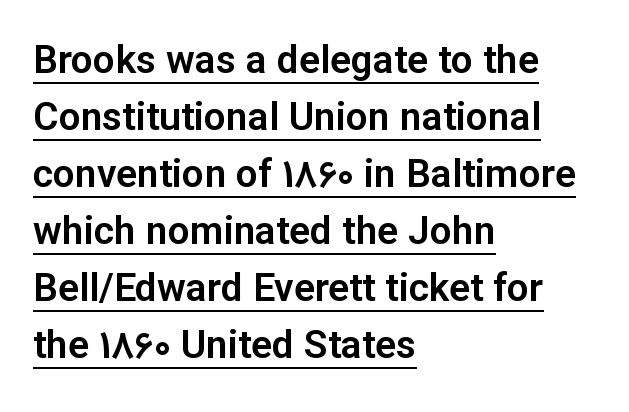
Do the letters lean? They stand straight. Underlining? Definitely there. The designer went with a sans here, leaving each stem footless. The space between consecutive lines is moderate. These lines are rendered in a variable-pitch font. Is the block centered? No — it sits flush against the left margin.
